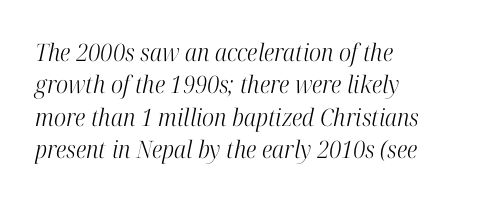
Compared with ordinary roman type, these characters are visibly tilted. The characters are drawn with everyday or finer stroke widths. Reading down the block, your eye returns to a fixed left position each line. Words appear dense and cohesive because spacing is normal. Evenly set lines give the paragraph a standard silhouette.
